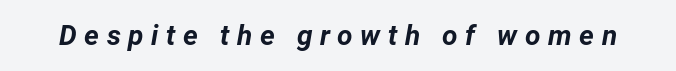
The image shows 28 px bold type, italic (leaning right); set unusually wide letter spacing (+0.27 em), not underlined; low stroke contrast and a medium x-height.
